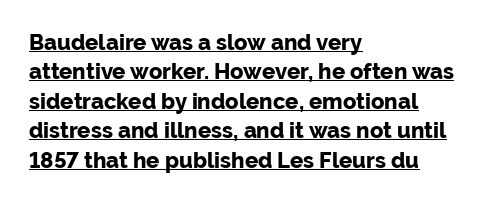
The image shows 22 px bold type, upright; set left-aligned, normal line spacing (1.34x), normal letter spacing, underlined.
